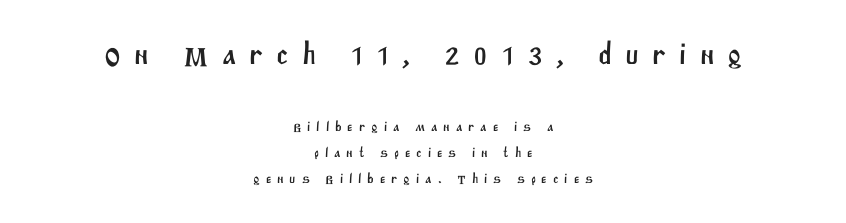
The image shows 31 px sans-serif type; set centered, line spacing 1.85x, unusually wide letter spacing (+0.42 em), not underlined; the first (top) block is 2.21x larger; medium stroke contrast and a large x-height.
